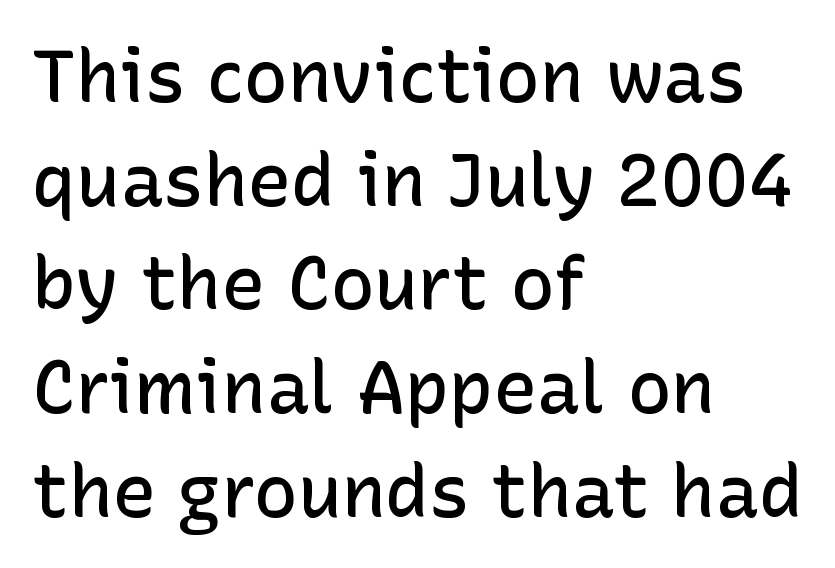
Typeset ragged right — the left edge is the straight one. Here the glyphs are tracked normally, forming tight word shapes. Proportional: the letters do not fall into vertical columns. Every character sits straight up, as roman type does. The string is rendered with underlining switched off.
